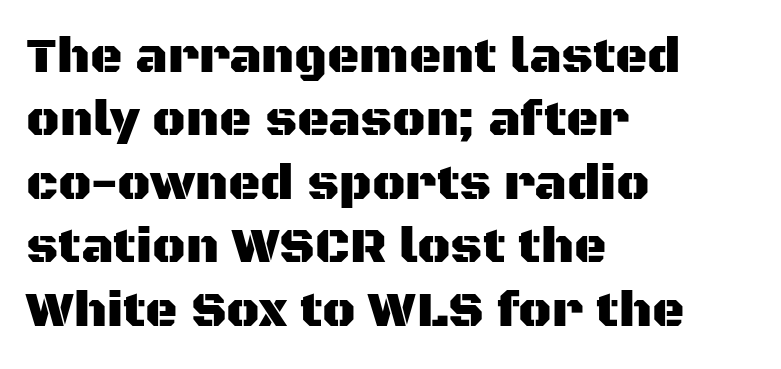
{"serif": "no", "italic": "no", "width": "normal", "stroke_contrast": "medium", "x_height": "large", "monospaced": "no", "underline": "no", "align": "left", "line_spacing": "normal", "line_spacing_ratio": 1.27, "letter_spacing": "normal", "letter_spacing_em": 0.0, "glyph_px": 50}
